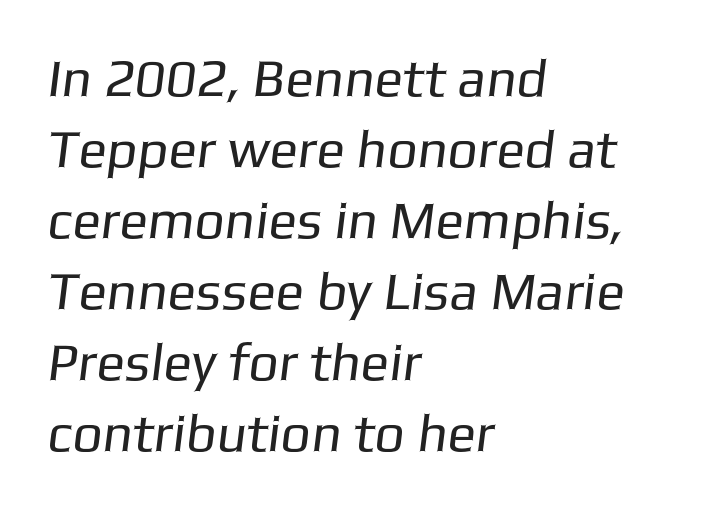
{"serif": "no", "bold": "no", "weight": "regular", "width": "normal", "stroke_contrast": "low", "x_height": "medium", "monospaced": "no", "underline": "no", "align": "left", "line_spacing": "normal", "line_spacing_ratio": 1.34, "letter_spacing": "normal", "letter_spacing_em": 0.0, "glyph_px": 53}
